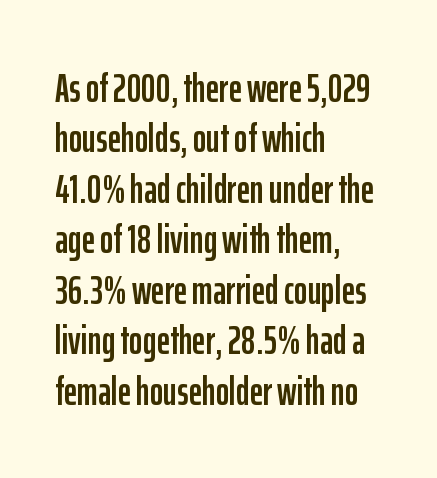
The passage shown is not underscored anywhere. The rendering uses natural spacing where letterforms have individual widths. A sans-serif font was chosen for this passage. Look at the tracking — it's just the regular setting, nothing added.
